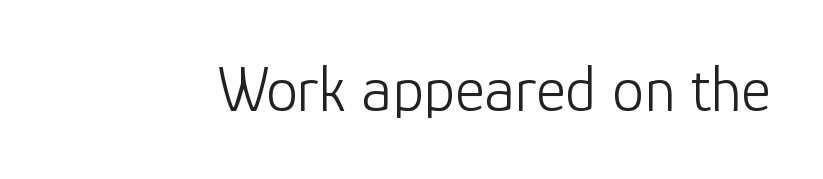
{"serif": "no", "italic": "no", "bold": "no", "weight": "light", "width": "normal", "stroke_contrast": "low", "x_height": "medium", "monospaced": "no", "underline": "no", "letter_spacing": "normal", "letter_spacing_em": 0.0, "glyph_px": 64}
